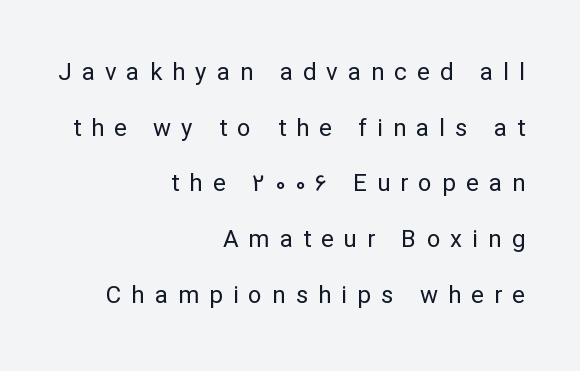
The strokes carry an ordinary text weight at most. The type sits square on the baseline with zero lean. The space directly below the letters is spotless. These lines stack with their right ends in a neat column. Here the glyphs are tracked loosely, breaking word shapes into spaced letters.
